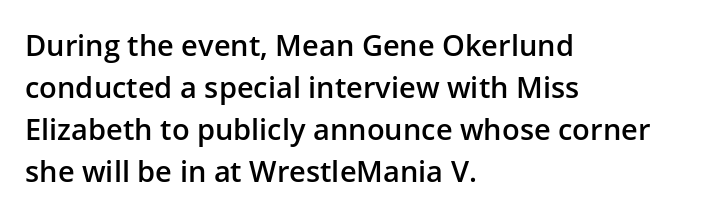
How heavy is the stroke? Medium-heavy — a semibold, shy of bold. Each word holds together tightly as a unit, with standard inter-letter gaps. The letters stand straight up with perfectly vertical stems. Horizontal bands of white between lines are of average thickness.
